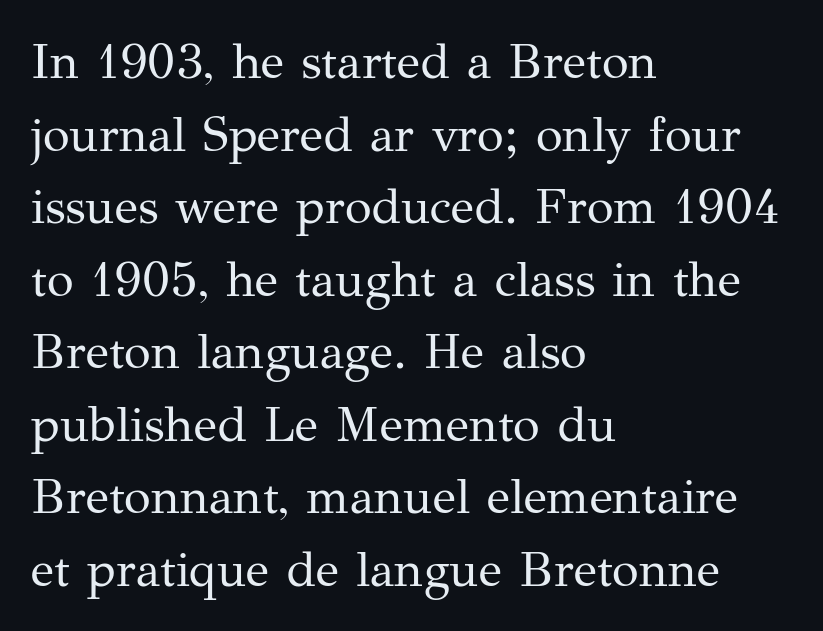
A typesetter would label this face a serif. Bare-footed words on every line. Normally led — the rows are evenly, conventionally spaced. The rendering anchors every line to the left-hand side. Glyph-to-glyph distance matches everyday printed text.
